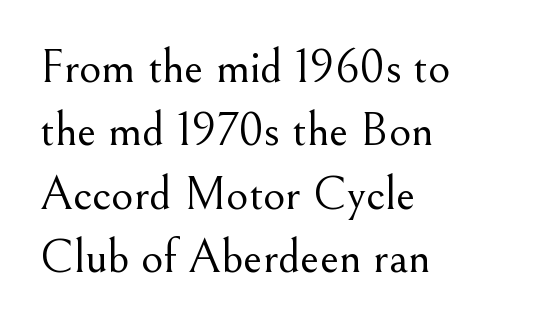
The paragraph shown leans on its left margin. What kind of face is this? One with serifs. Spacing verdict: proportional, widths tailored to each character. The letterforms sit shoulder to shoulder at normal distance. The specimen omits any rule beneath the text block's lines.
